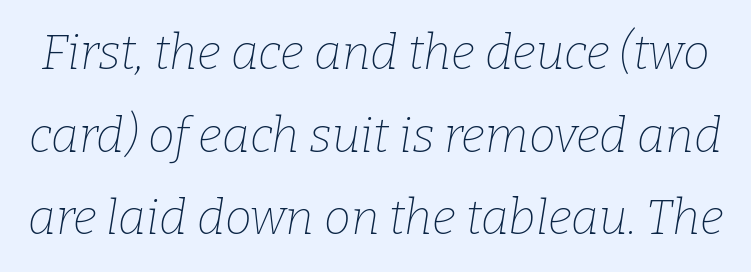
{"serif": "yes", "italic": "yes", "lean": "right", "slant_degrees": 9, "bold": "no", "weight": "thin", "width": "normal", "stroke_contrast": "low", "x_height": "medium", "monospaced": "no", "underline": "no", "line_spacing_ratio": 1.72, "letter_spacing": "normal", "letter_spacing_em": 0.0, "glyph_px": 48}
